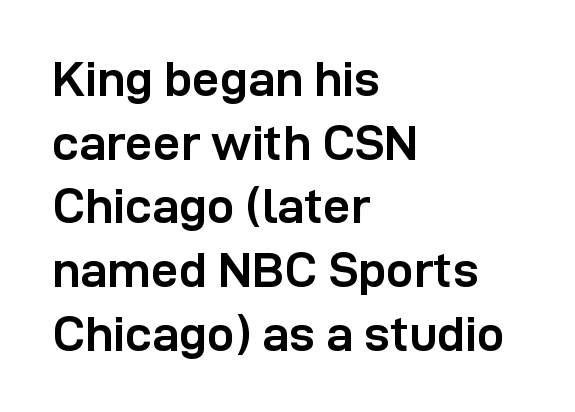
The image shows 49 px semibold sans-serif type, upright; set left-aligned, normal line spacing (1.3x), normal letter spacing, not underlined; low stroke contrast and a medium x-height.
